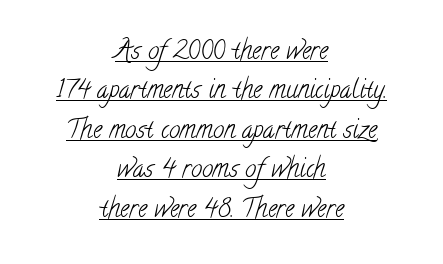
Q: Is the text bold? A: No.
Q: Is the text underlined? A: Yes.
Q: How is the paragraph aligned? A: Centered.
Q: Is the spacing between letters normal or unusually wide? A: Normal.
Q: Is the spacing between lines tight, normal or loose? A: Normal.
